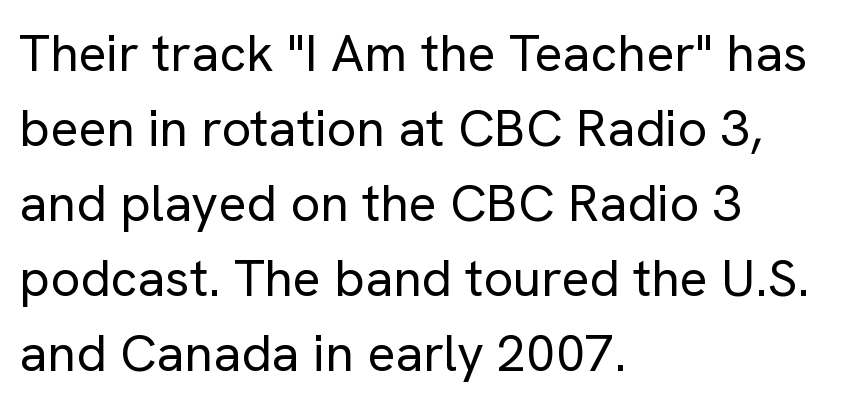
The image shows 52 px regular-weight sans-serif type, upright; set left-aligned, normal line spacing (1.44x), normal letter spacing, not underlined; low stroke contrast and a medium x-height.
